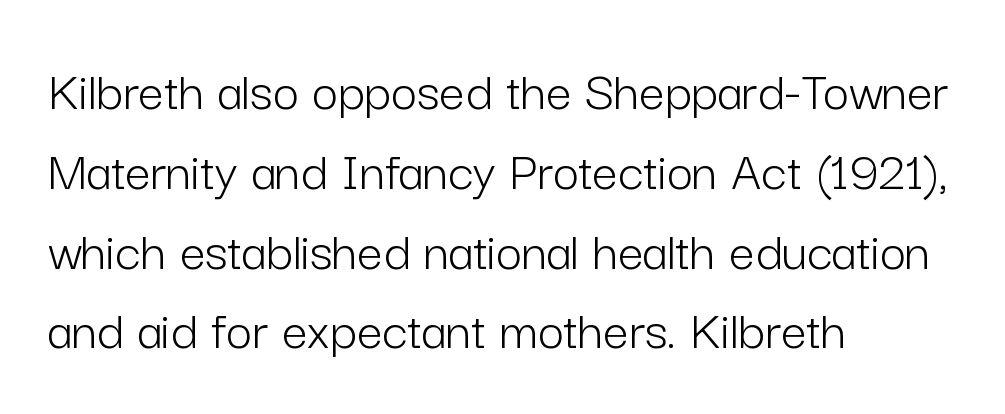
{"serif": "no", "italic": "no", "bold": "no", "weight": "light", "width": "normal", "stroke_contrast": "low", "x_height": "medium", "monospaced": "no", "underline": "no", "align": "left", "line_spacing": "normal", "line_spacing_ratio": 1.4, "letter_spacing": "normal", "letter_spacing_em": 0.0, "glyph_px": 57}
